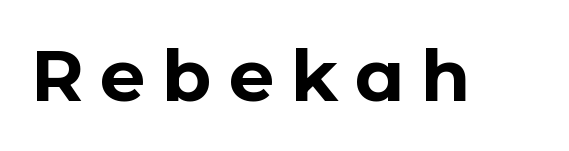
The image shows 72 px bold sans-serif type, upright; set unusually wide letter spacing (+0.23 em), not underlined; low stroke contrast and a medium x-height.
